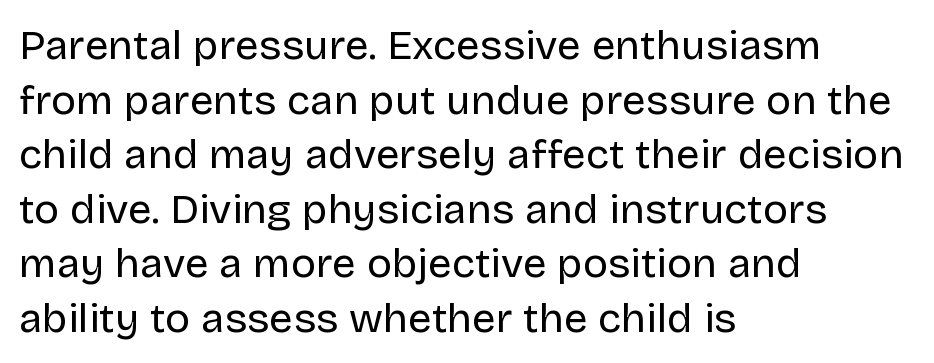
Q: Is the text bold? A: No.
Q: Is the text italic (slanted)? A: No, it is upright.
Q: Is the typeface a serif or a sans-serif typeface? A: Sans-serif.
Q: Is the text underlined? A: No.
Q: How is the paragraph aligned? A: Left-aligned.
Q: Is the spacing between letters normal or unusually wide? A: Normal.
Q: Is the spacing between lines tight, normal or loose? A: Normal.
Q: Width (condensed, normal, or wide)? A: Normal.
Q: Stroke contrast? A: Low.
Q: x-height? A: Large.
Q: Monospaced? A: No.
